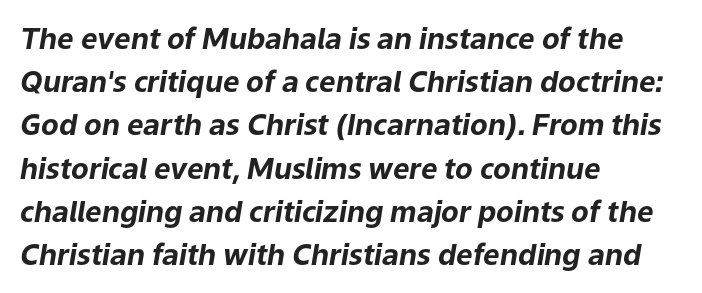
Q: Is the text bold? A: Yes.
Q: Is the text italic (slanted)? A: Yes, it leans right by about 9 degrees.
Q: Is the text underlined? A: No.
Q: How is the paragraph aligned? A: Left-aligned.
Q: Is the spacing between letters normal or unusually wide? A: Normal.
Q: Is the spacing between lines tight, normal or loose? A: Normal.
Q: Width (condensed, normal, or wide)? A: Normal.
Q: Stroke contrast? A: Low.
Q: x-height? A: Medium.
Q: Monospaced? A: No.
